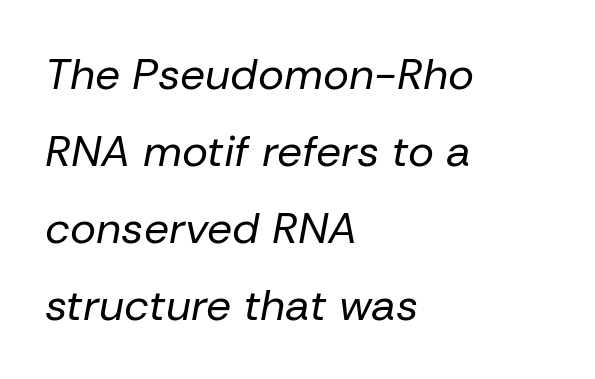
{"italic": "yes", "lean": "right", "slant_degrees": 10, "bold": "no", "weight": "regular", "width": "normal", "stroke_contrast": "low", "x_height": "medium", "monospaced": "no", "underline": "no", "align": "left", "line_spacing_ratio": 1.75, "letter_spacing": "normal", "letter_spacing_em": 0.0, "glyph_px": 44}
